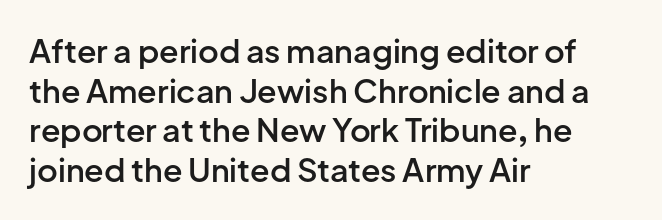
One-word summary of the alignment: left. The letters advance in unequal steps, a hallmark of proportional type. Slightly chunky letters — semibold, I'd say, not full bold. The area under the type is left untouched. The specimen reads as upright at a glance. Nope, no serifs anywhere on these letters.
